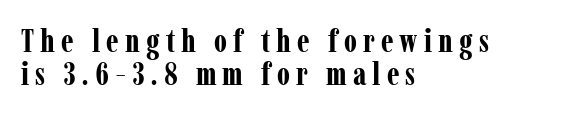
The image shows 32 px bold, condensed serif type, upright; set left-aligned, tight line spacing (1.04x), not underlined; low stroke contrast and a medium x-height.
